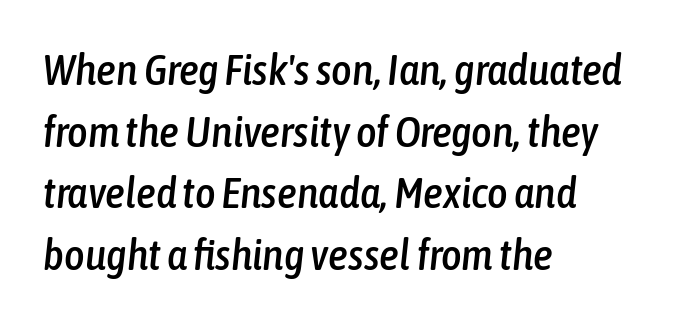
The image shows 44 px condensed type, italic (leaning right); set left-aligned, normal line spacing (1.4x), normal letter spacing, not underlined; low stroke contrast and a medium x-height.
